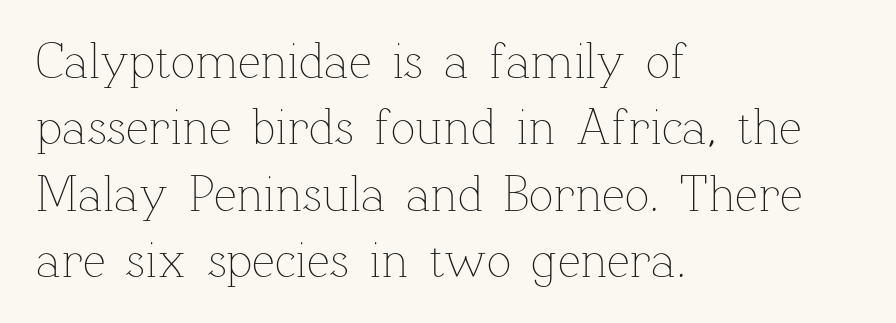
{"italic": "no", "bold": "no", "weight": "thin", "width": "normal", "stroke_contrast": "low", "x_height": "medium", "monospaced": "no", "underline": "no", "align": "left", "line_spacing": "normal", "line_spacing_ratio": 1.3, "letter_spacing": "normal", "letter_spacing_em": 0.0, "glyph_px": 51}
